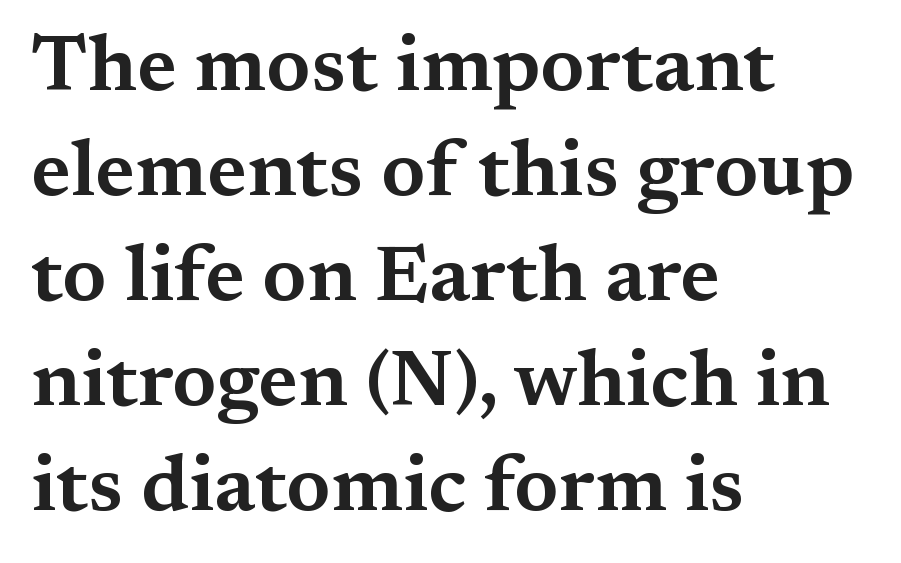
The image shows 79 px wide serif type, upright; set left-aligned, normal line spacing (1.33x), normal letter spacing, not underlined; medium stroke contrast and a medium x-height.
